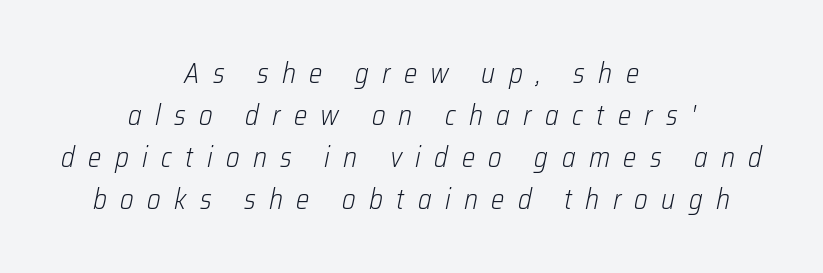
The image shows 28 px light, condensed type, italic (leaning right); set centered, normal line spacing (1.5x), unusually wide letter spacing (+0.48 em), not underlined; low stroke contrast and a medium x-height.
